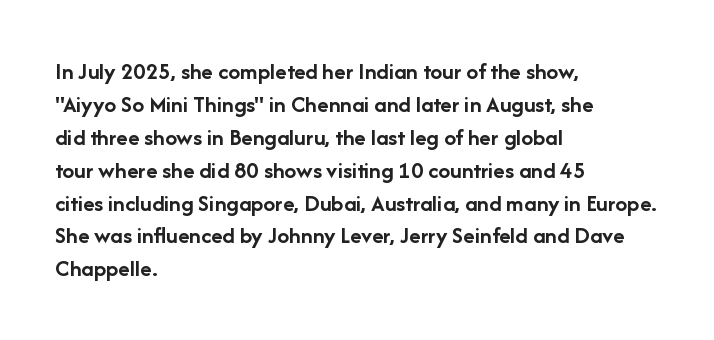
The tracking reads as untouched default to a designer's eye. Check the space under the baseline: it is left empty. The letters stand straight up with perfectly vertical stems. Each line starts at the same left margin while the right side varies. Weight check: bold — yes, fully. These lines sit exactly where default settings would place them.
